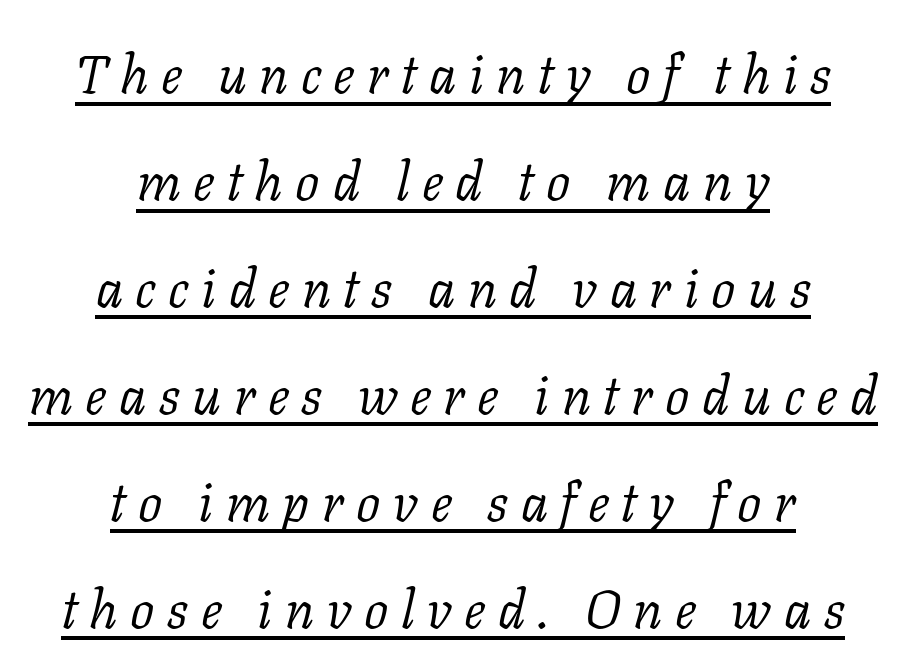
Letters have the restrained weight of plain body copy at most. Both edges are ragged and mirror each other, which tells us the setting is centered. Italic: yes, the glyphs are oblique. These lines stand farther apart than default settings would place them. Stroke terminals: seriffed.
